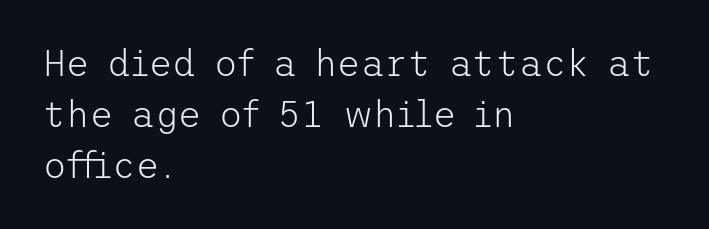
The words here are not underlined. Observe the ordinary spacing: letters are neighbours, not strangers. Observe the absence of serifs on each vertical stroke in this sample. Weight class: somewhere from thin through regular.
